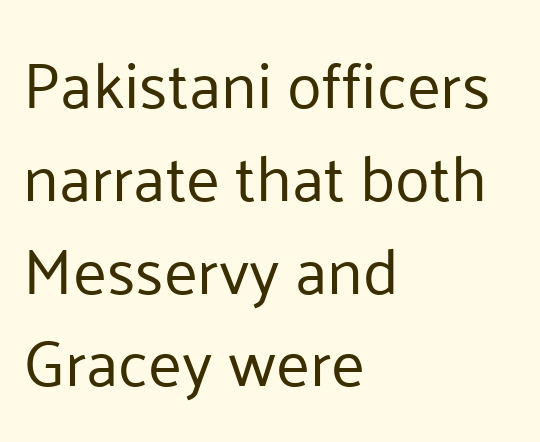
The image shows 64 px regular-weight sans-serif type, upright; set left-aligned, normal line spacing (1.45x), normal letter spacing, not underlined; low stroke contrast and a medium x-height.
